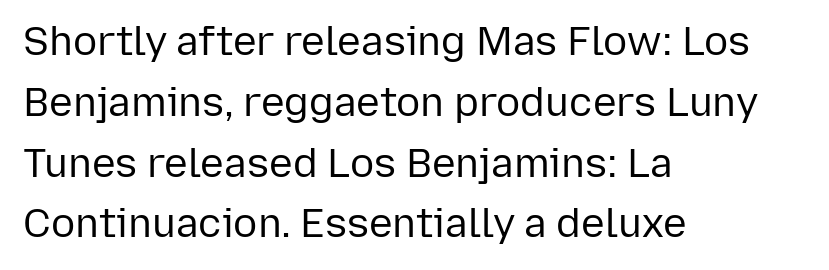
Q: Is the text bold? A: No.
Q: Is the text italic (slanted)? A: No, it is upright.
Q: Is the typeface a serif or a sans-serif typeface? A: Sans-serif.
Q: Is the text underlined? A: No.
Q: How is the paragraph aligned? A: Left-aligned.
Q: Is the spacing between letters normal or unusually wide? A: Normal.
Q: Is the spacing between lines tight, normal or loose? A: Normal.
Q: Width (condensed, normal, or wide)? A: Normal.
Q: Stroke contrast? A: Low.
Q: x-height? A: Medium.
Q: Monospaced? A: No.
